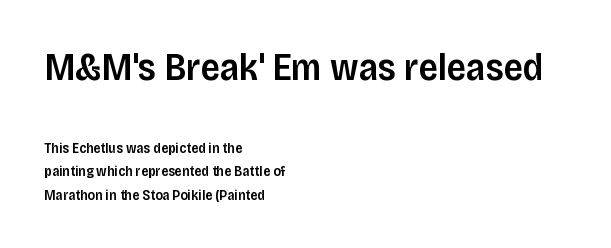
{"serif": "no", "italic": "no", "bold": "semi", "weight": "semibold", "width": "normal", "stroke_contrast": "low", "x_height": "large", "monospaced": "no", "underline": "no", "align": "left", "line_spacing": "normal", "line_spacing_ratio": 1.69, "letter_spacing": "normal", "letter_spacing_em": 0.0, "larger_block": "first", "size_ratio": 2.71, "glyph_px": 38}
